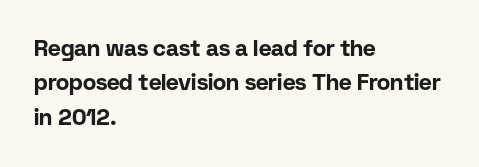
Upright lettering throughout. Just letters on the line, the space beneath them empty. The vertical gap from one line to the next is medium. Strong, thick strokes mark this as bold type. Short and long lines alike share a common starting point at left.
